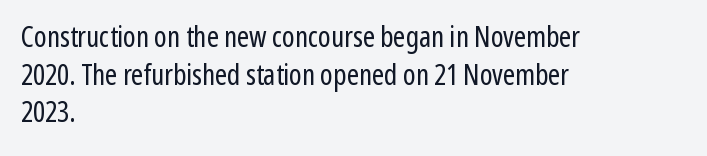
{"serif": "no", "italic": "no", "bold": "no", "weight": "regular", "width": "condensed", "stroke_contrast": "low", "x_height": "medium", "monospaced": "no", "underline": "no", "align": "left", "line_spacing": "normal", "line_spacing_ratio": 1.3, "letter_spacing": "normal", "letter_spacing_em": 0.0, "glyph_px": 29}
